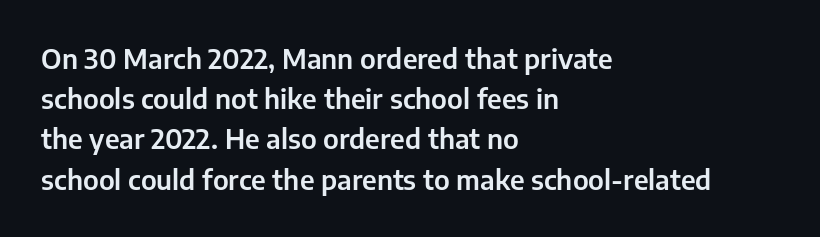
The image shows 27 px text type, upright; set left-aligned, normal line spacing (1.49x), normal letter spacing, not underlined.
